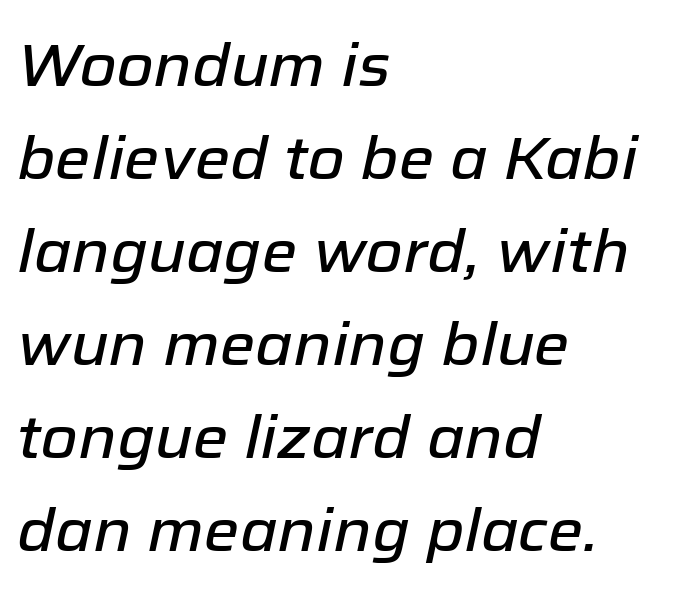
The image shows 60 px text type, italic (leaning right); set left-aligned, normal line spacing (1.55x), normal letter spacing, not underlined; low stroke contrast and a medium x-height.
